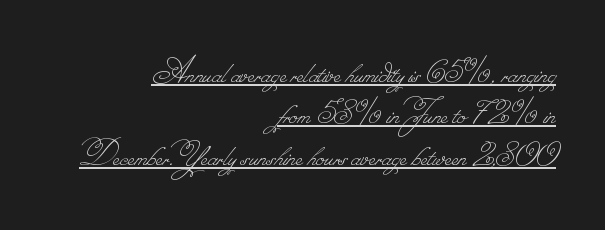
No heavy texture on the line: the type isn't bold. Each line ends at the same right margin while the left side varies. Underline: present. Is the letter spacing exaggerated? No — it looks like the ordinary default. The lines are packed closely together with very little leading.
